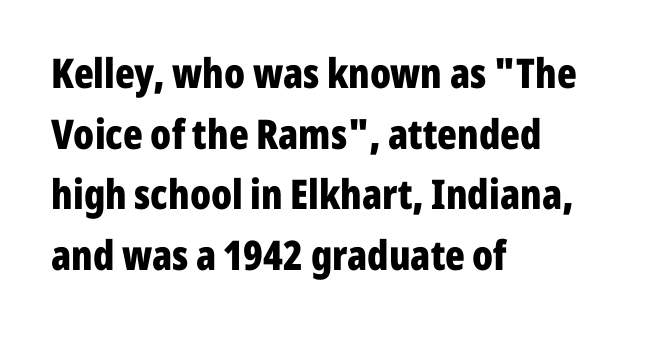
{"serif": "no", "italic": "no", "bold": "yes", "weight": "bold", "width": "condensed", "stroke_contrast": "low", "x_height": "medium", "monospaced": "no", "underline": "no", "align": "left", "line_spacing": "normal", "line_spacing_ratio": 1.48, "letter_spacing": "normal", "letter_spacing_em": 0.0, "glyph_px": 41}
